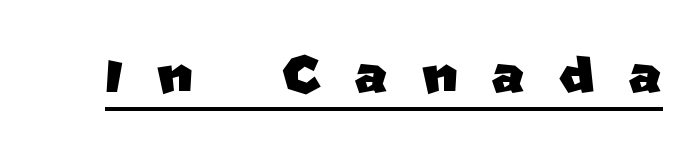
Q: Is the typeface a serif or a sans-serif typeface? A: Sans-serif.
Q: Is the text underlined? A: Yes.
Q: Is the spacing between letters normal or unusually wide? A: Unusually wide.
Q: Width (condensed, normal, or wide)? A: Normal.
Q: Stroke contrast? A: Low.
Q: x-height? A: Large.
Q: Monospaced? A: No.
